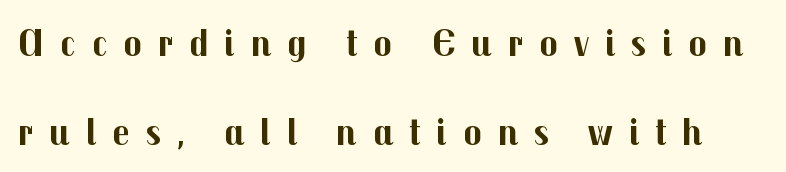
{"serif": "no", "italic": "no", "bold": "yes", "weight": "bold", "width": "normal", "stroke_contrast": "medium", "x_height": "medium", "monospaced": "no", "underline": "no", "line_spacing": "loose", "line_spacing_ratio": 2.27, "letter_spacing": "wide", "letter_spacing_em": 0.4, "glyph_px": 39}
